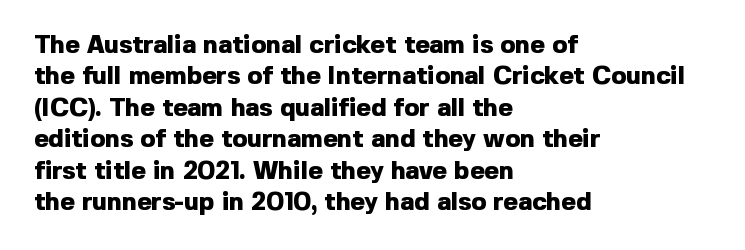
Horizontal alignment here is leftward, the default for most running prose. These lines were composed using upright roman letters. Quick note: underline off. Words appear dense and cohesive because spacing is normal. Honestly, the row spacing looks completely unremarkable. Heft: maximum for text — a bold.
